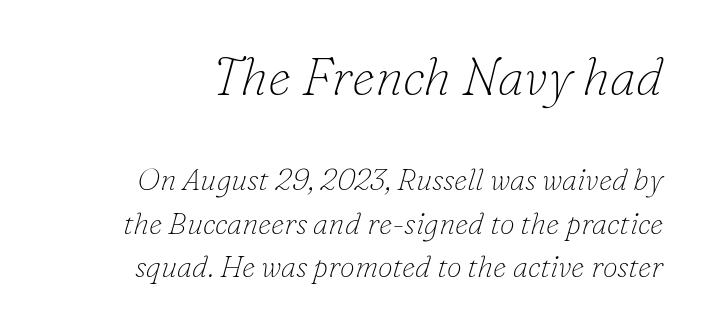
{"serif": "yes", "italic": "yes", "lean": "right", "slant_degrees": 16, "bold": "no", "weight": "thin", "width": "normal", "stroke_contrast": "low", "x_height": "small", "monospaced": "no", "underline": "no", "align": "right", "line_spacing": "normal", "line_spacing_ratio": 1.44, "letter_spacing": "normal", "letter_spacing_em": 0.0, "larger_block": "first", "size_ratio": 1.73, "glyph_px": 52}
